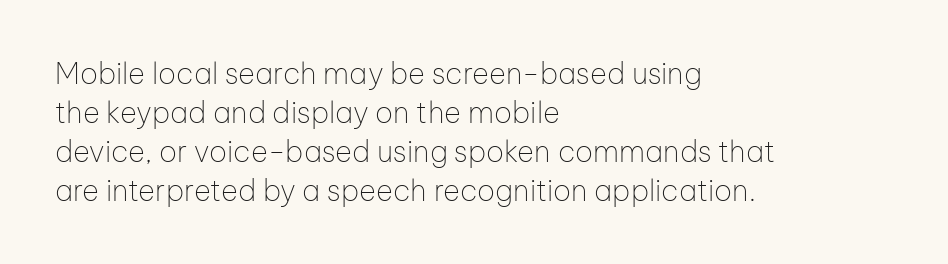
Visually the block forms a straight wall on the left and a jagged coastline on the right. This reads as an unemphasized weight, regular at the heaviest. The letters sit at their default tracking, neither squeezed nor spread. The rows are spaced the way most documents space them.
